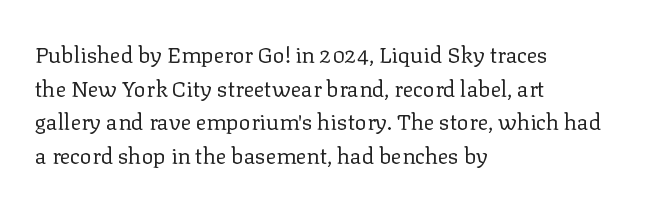
Q: Is the text bold? A: No.
Q: Is the text italic (slanted)? A: No, it is upright.
Q: Is the text underlined? A: No.
Q: How is the paragraph aligned? A: Left-aligned.
Q: Is the spacing between letters normal or unusually wide? A: Normal.
Q: Is the spacing between lines tight, normal or loose? A: Normal.
